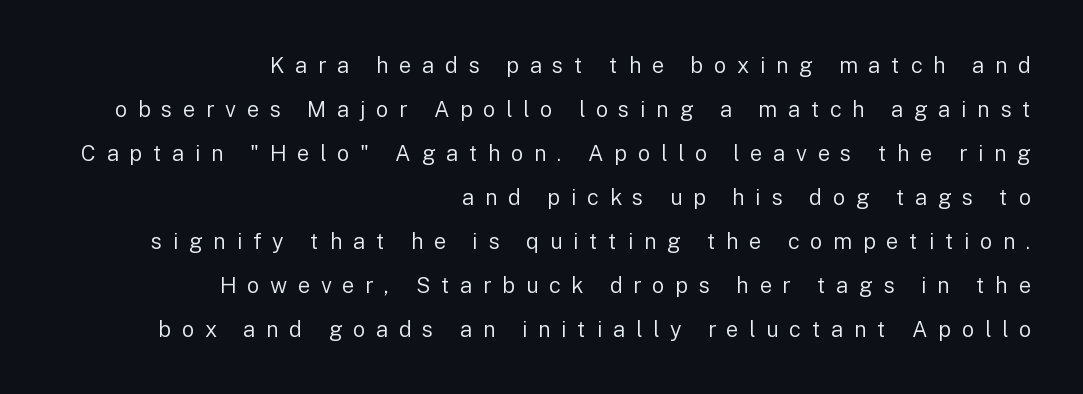
Q: Is the text bold? A: No.
Q: Is the text italic (slanted)? A: No, it is upright.
Q: Is the text underlined? A: No.
Q: How is the paragraph aligned? A: Right-aligned.
Q: Is the spacing between letters normal or unusually wide? A: Unusually wide.
Q: Is the spacing between lines tight, normal or loose? A: Loose.
